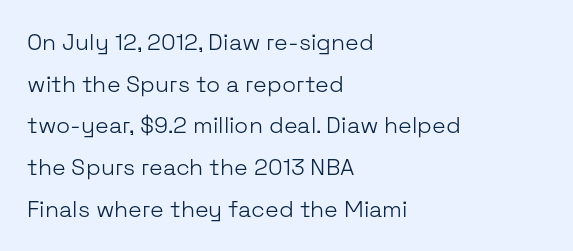
The image shows 23 px text type, upright; set left-aligned, line spacing 1.81x, normal letter spacing, not underlined.
